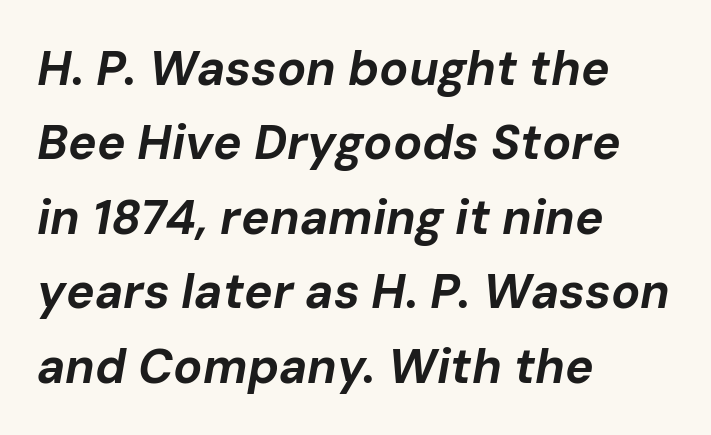
Q: Is the text bold? A: Yes.
Q: Is the text italic (slanted)? A: Yes, it leans right by about 10 degrees.
Q: Is the text underlined? A: No.
Q: How is the paragraph aligned? A: Left-aligned.
Q: Is the spacing between letters normal or unusually wide? A: Normal.
Q: Is the spacing between lines tight, normal or loose? A: Normal.
Q: Width (condensed, normal, or wide)? A: Normal.
Q: Stroke contrast? A: Low.
Q: x-height? A: Medium.
Q: Monospaced? A: No.
